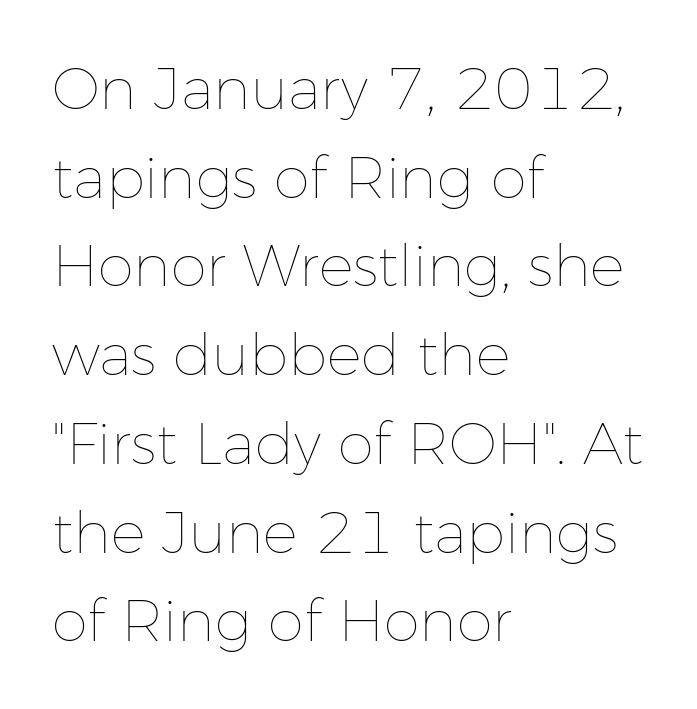
Each line starts at the same left margin while the right side varies. Summary of weight: not heavy and not bold. This sample uses plain, unmodified letter spacing. The rendering uses natural spacing where letterforms have individual widths. Posture: straight, roman, zero tilt. The gap between lines stays unmarked.
